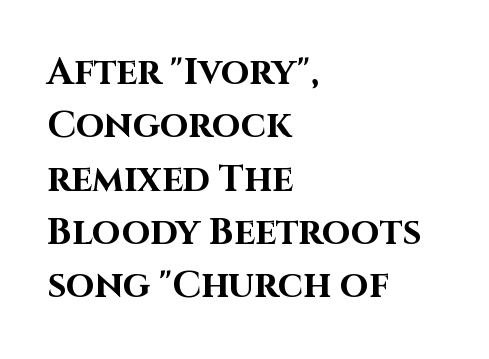
The image shows 37 px bold sans-serif type, upright; set left-aligned, normal line spacing (1.44x), normal letter spacing, not underlined; high stroke contrast and a large x-height.
